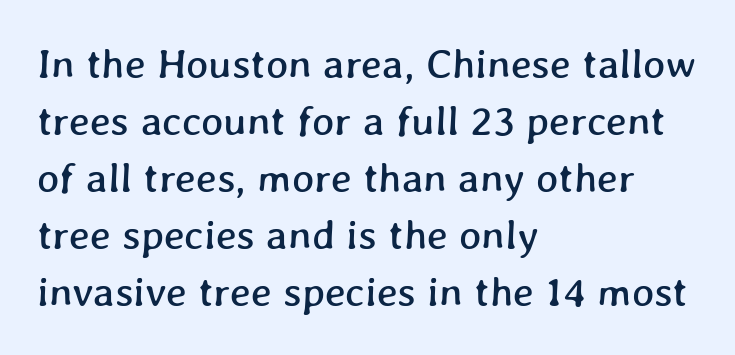
The letters advance in unequal steps, a hallmark of proportional type. Students, observe: this is what conventionally led text looks like. Is the block centered? No — it sits flush against the left margin. This rendering features lettering with no underline. Characters follow at the spacing the type designer built in.
